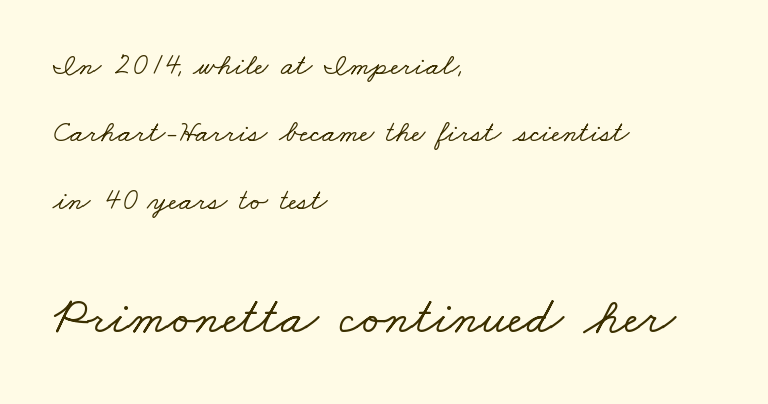
{"serif": "yes", "width": "wide", "stroke_contrast": "low", "x_height": "small", "monospaced": "no", "underline": "no", "align": "left", "line_spacing": "loose", "line_spacing_ratio": 2.25, "letter_spacing": "normal", "letter_spacing_em": 0.0, "larger_block": "second", "size_ratio": 1.73, "glyph_px": 52}
